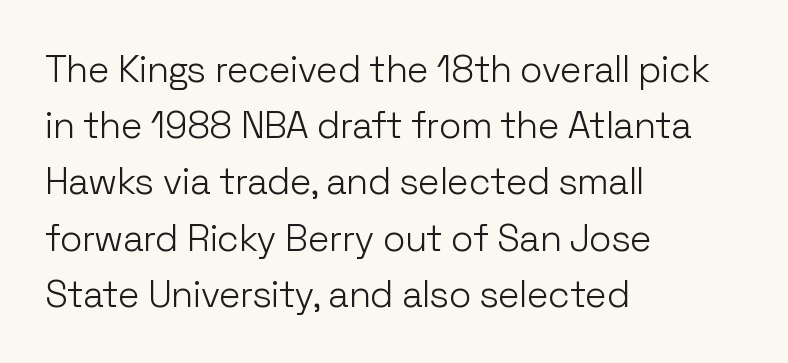
{"serif": "no", "italic": "no", "bold": "no", "weight": "light", "width": "normal", "stroke_contrast": "low", "x_height": "medium", "monospaced": "no", "underline": "no", "align": "left", "line_spacing": "normal", "line_spacing_ratio": 1.52, "letter_spacing": "normal", "letter_spacing_em": 0.0, "glyph_px": 37}
